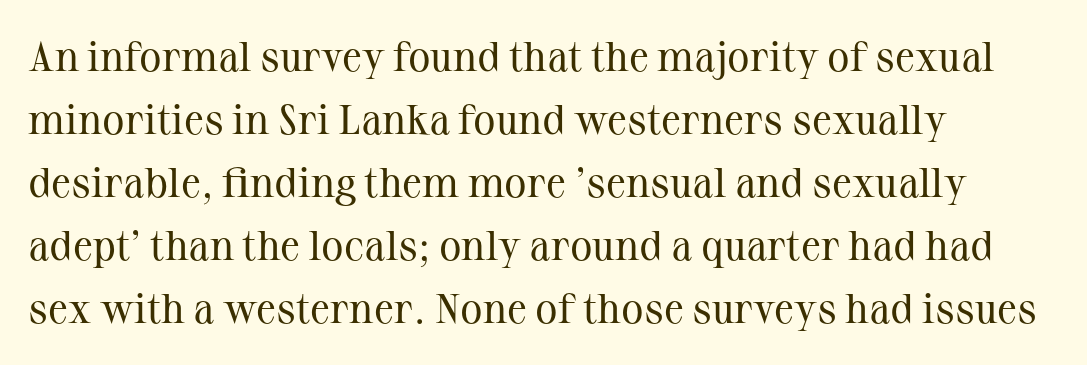
These lines sit exactly where default settings would place them. Counters stay open thanks to moderate or lighter strokes. Do the characters align in a grid? No, the font is proportional. Quick note: underline off.
